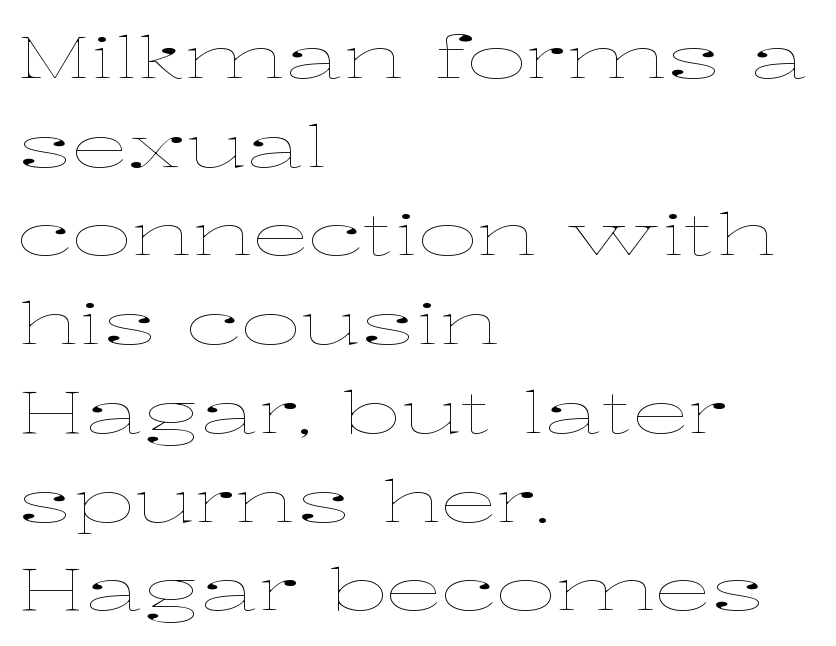
The image shows 58 px thin, wide type, upright; set left-aligned, normal line spacing (1.53x), normal letter spacing, not underlined; low stroke contrast and a medium x-height.
